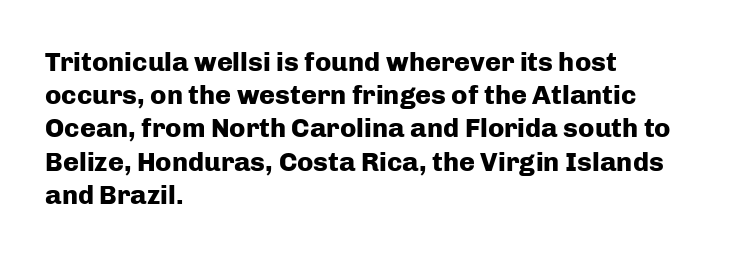
There is no visible air inserted between adjacent glyphs. In terms of weight, the rendering is a true, heavy bold. Visually the block forms a straight wall on the left and a jagged coastline on the right. Lines of text with bare space underneath. If you drew a line through each stem, it would be perfectly vertical.
